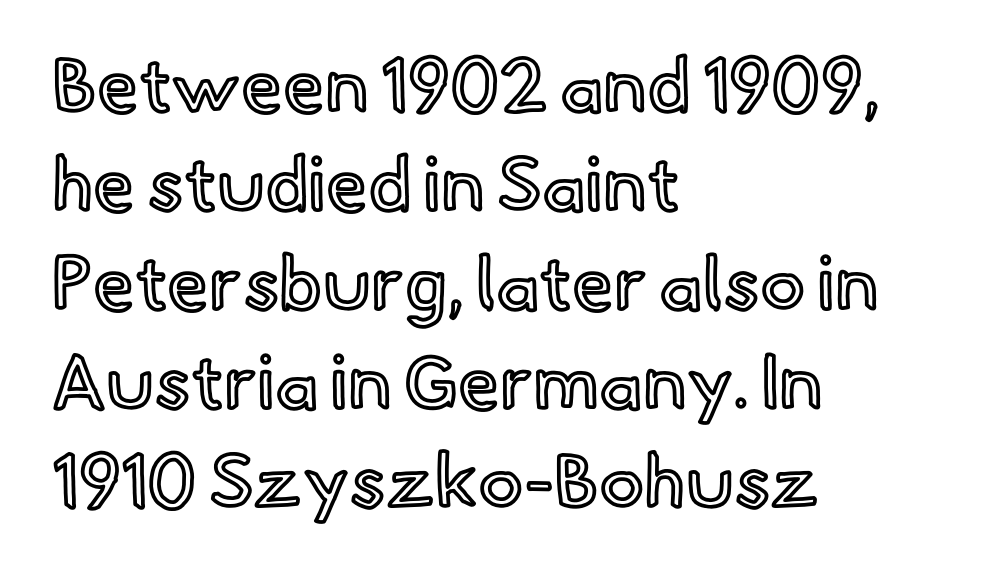
{"italic": "no", "width": "normal", "x_height": "small", "monospaced": "no", "underline": "no", "align": "left", "line_spacing": "normal", "line_spacing_ratio": 1.32, "letter_spacing": "normal", "letter_spacing_em": 0.0, "glyph_px": 75}
